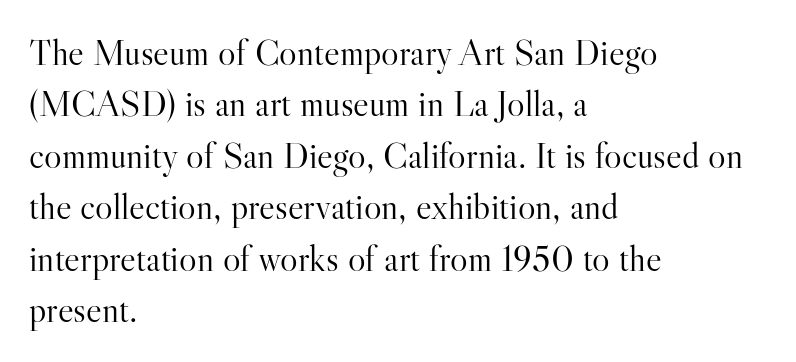
{"serif": "yes", "italic": "no", "bold": "no", "weight": "light", "width": "normal", "stroke_contrast": "high", "x_height": "small", "monospaced": "no", "underline": "no", "align": "left", "line_spacing": "normal", "line_spacing_ratio": 1.39, "letter_spacing": "normal", "letter_spacing_em": 0.0, "glyph_px": 37}
